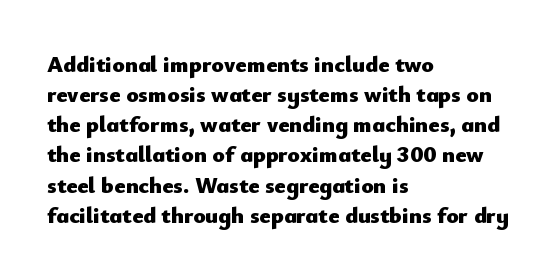
Q: Is the text bold? A: Yes.
Q: Is the text italic (slanted)? A: No, it is upright.
Q: Is the text underlined? A: No.
Q: How is the paragraph aligned? A: Left-aligned.
Q: Is the spacing between letters normal or unusually wide? A: Normal.
Q: Is the spacing between lines tight, normal or loose? A: Normal.
